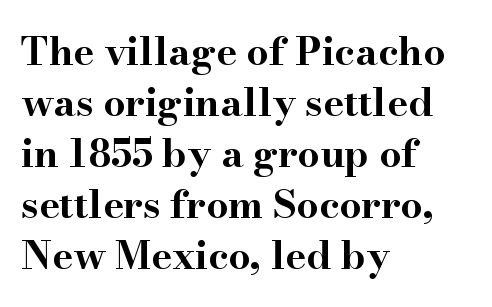
Is there any slant? The stems are plumb. The paragraph has a hard left edge and a soft right edge. Looks like regular typesetting: each glyph gets only the width it needs. The area under the type is left untouched. What's the leading like? Ordinary, nothing unusual.
